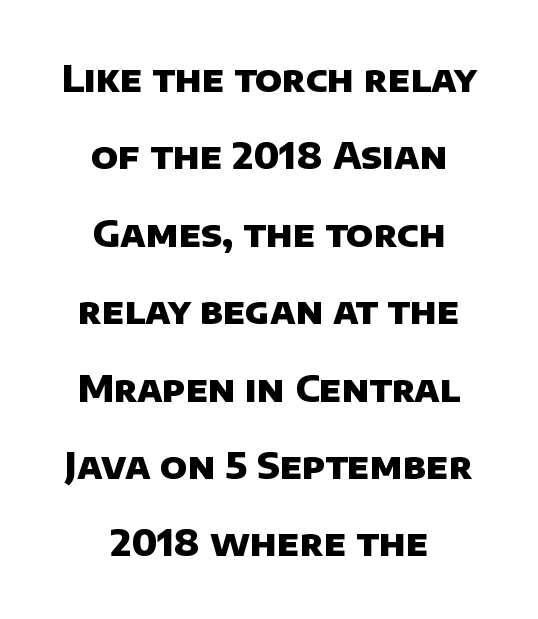
Q: Is the text bold? A: Yes.
Q: Is the typeface a serif or a sans-serif typeface? A: Sans-serif.
Q: Is the text underlined? A: No.
Q: How is the paragraph aligned? A: Centered.
Q: Is the spacing between letters normal or unusually wide? A: Normal.
Q: Is the spacing between lines tight, normal or loose? A: Loose.
Q: Width (condensed, normal, or wide)? A: Normal.
Q: Stroke contrast? A: Low.
Q: x-height? A: Large.
Q: Monospaced? A: No.
